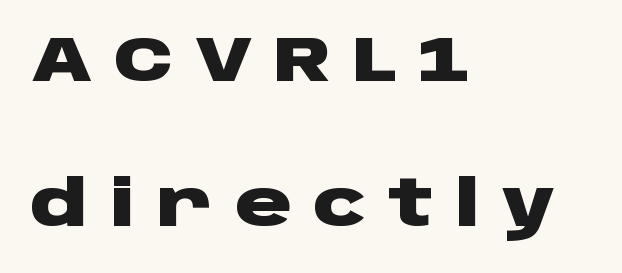
{"serif": "no", "italic": "no", "bold": "yes", "weight": "heavy", "width": "wide", "stroke_contrast": "low", "x_height": "large", "monospaced": "no", "underline": "no", "align": "left", "line_spacing": "loose", "line_spacing_ratio": 2.27, "letter_spacing": "wide", "letter_spacing_em": 0.33, "glyph_px": 64}
